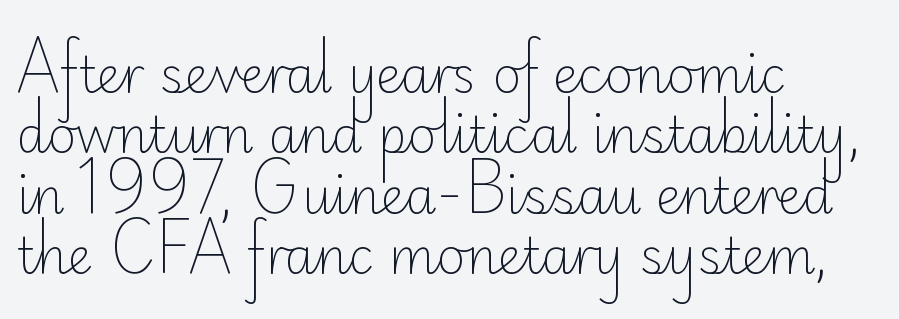
No feet cap the strokes, marking this as sans-serif type. The specimen omits any rule beneath the text block's lines. A student would call this left alignment; a typographer would say flush left, rag right. The letterforms sit at book weight or below. Students, note that the glyphs here touch the page at normal intervals.
